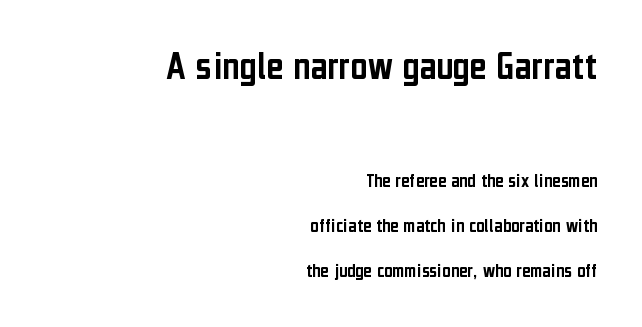
Q: Is the text italic (slanted)? A: No, it is upright.
Q: Is the typeface a serif or a sans-serif typeface? A: Sans-serif.
Q: Is the text underlined? A: No.
Q: How is the paragraph aligned? A: Right-aligned.
Q: Is the spacing between letters normal or unusually wide? A: Normal.
Q: Is the spacing between lines tight, normal or loose? A: Loose.
Q: Which block of text is set in a larger size, the first (top) or the second (bottom)? A: The first (top) one.
Q: Width (condensed, normal, or wide)? A: Condensed.
Q: Stroke contrast? A: Low.
Q: x-height? A: Medium.
Q: Monospaced? A: No.
